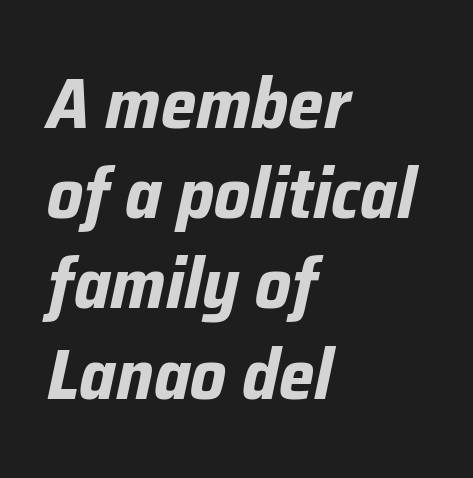
The image shows 71 px bold type, italic (leaning right); set left-aligned, normal line spacing (1.27x), normal letter spacing, not underlined; low stroke contrast and a medium x-height.
